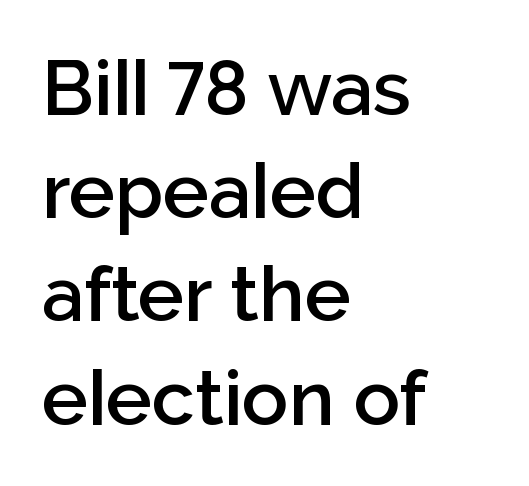
The image shows 77 px semibold sans-serif type, upright; set left-aligned, normal line spacing (1.34x), normal letter spacing, not underlined; low stroke contrast and a medium x-height.
